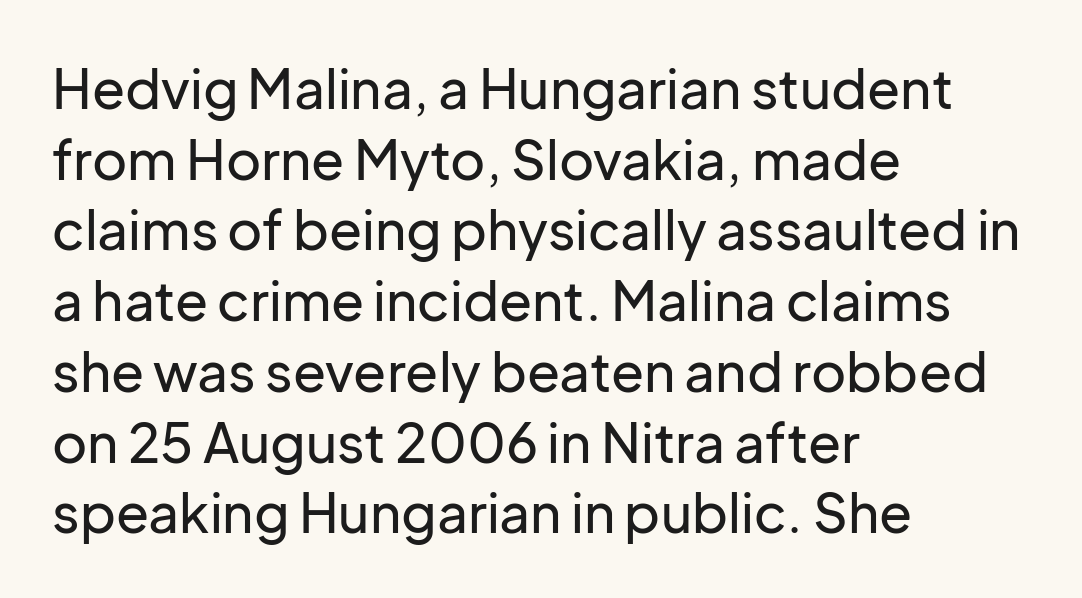
{"serif": "no", "italic": "no", "width": "normal", "stroke_contrast": "low", "x_height": "medium", "monospaced": "no", "underline": "no", "align": "left", "line_spacing": "normal", "line_spacing_ratio": 1.31, "letter_spacing": "normal", "letter_spacing_em": 0.0, "glyph_px": 54}
